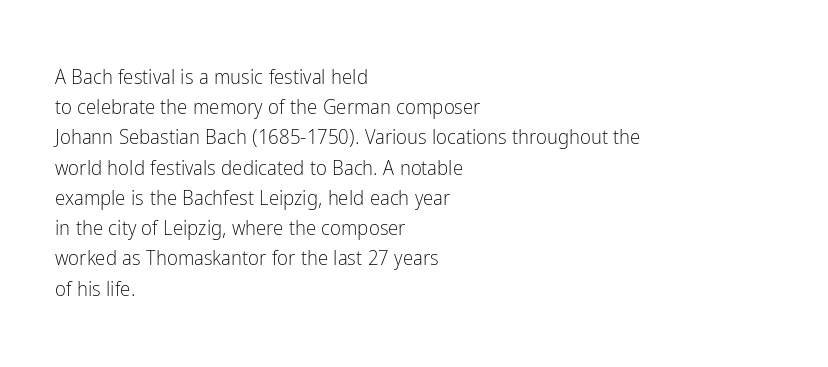
Q: Is the text bold? A: No.
Q: Is the text italic (slanted)? A: No, it is upright.
Q: Is the text underlined? A: No.
Q: How is the paragraph aligned? A: Left-aligned.
Q: Is the spacing between letters normal or unusually wide? A: Normal.
Q: Is the spacing between lines tight, normal or loose? A: Normal.
